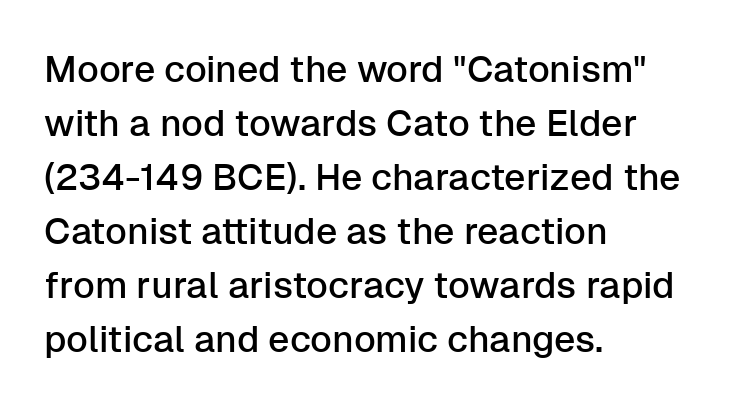
These lines are composed in type without serifs. Decoration check: the copy has no underline. Which margin do the lines hug? The left one — the right edge is uneven. Characters remain perfectly vertical along every line.
